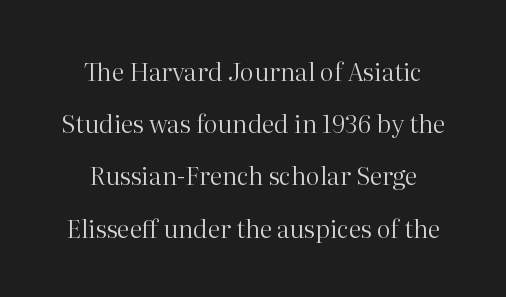
Q: Is the text bold? A: No.
Q: Is the text italic (slanted)? A: No, it is upright.
Q: Is the text underlined? A: No.
Q: How is the paragraph aligned? A: Centered.
Q: Is the spacing between letters normal or unusually wide? A: Normal.
Q: Is the spacing between lines tight, normal or loose? A: Loose.
